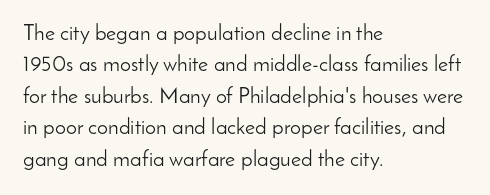
Q: Is the text bold? A: No.
Q: Is the text italic (slanted)? A: No, it is upright.
Q: Is the text underlined? A: No.
Q: How is the paragraph aligned? A: Left-aligned.
Q: Is the spacing between letters normal or unusually wide? A: Normal.
Q: Is the spacing between lines tight, normal or loose? A: Normal.
